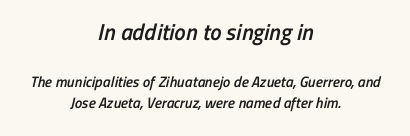
{"bold": "semi", "underline": "no", "align": "center", "line_spacing": "normal", "line_spacing_ratio": 1.44, "letter_spacing": "normal", "letter_spacing_em": 0.0, "larger_block": "first", "size_ratio": 1.53, "glyph_px": 23}
